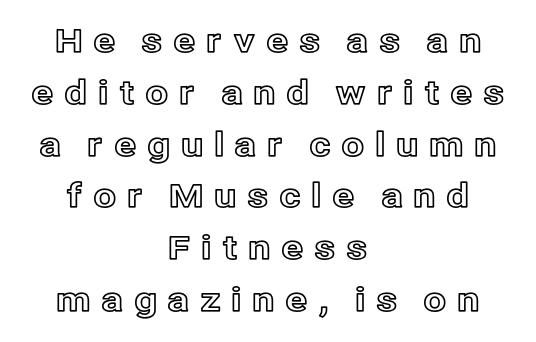
Q: Is the text italic (slanted)? A: No, it is upright.
Q: Is the text underlined? A: No.
Q: How is the paragraph aligned? A: Centered.
Q: Is the spacing between letters normal or unusually wide? A: Unusually wide.
Q: Is the spacing between lines tight, normal or loose? A: Normal.
Q: Width (condensed, normal, or wide)? A: Normal.
Q: x-height? A: Medium.
Q: Monospaced? A: No.
